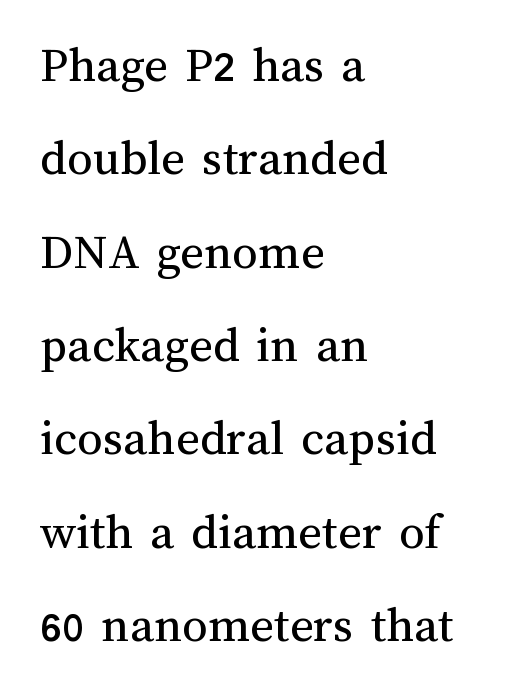
You could not count columns in this text — the font is proportionally spaced. These lines are set flush left with a ragged right edge. Descender tails drop into unmarked territory. These lines were composed using upright roman letters. The font sits on the lighter half of the weight spectrum, regular included. You could call the tracking neutral — neither tight nor loose.
